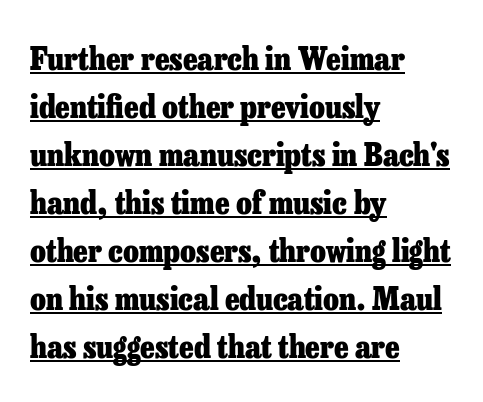
Honestly, the row spacing looks completely unremarkable. Characters follow at the spacing the type designer built in. Think of a printed novel: that variable character pitch is what you see here. A dark, heavy texture on the line: the type is bold. The axis of the letterforms is exactly vertical. Little horizontal feet cap the strokes, marking this as serif type.
